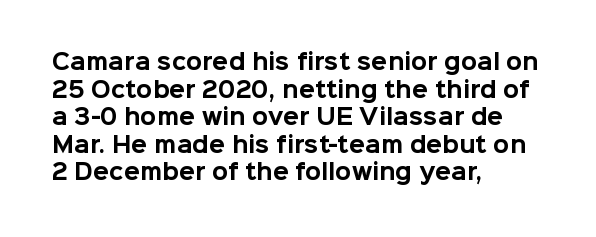
{"italic": "no", "bold": "yes", "underline": "no", "align": "left", "line_spacing": "normal", "line_spacing_ratio": 1.31, "letter_spacing": "normal", "letter_spacing_em": 0.0, "glyph_px": 21}
